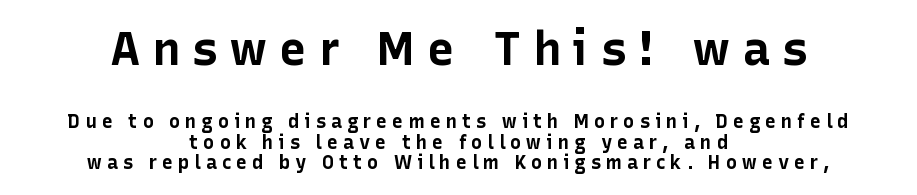
{"serif": "no", "italic": "no", "bold": "yes", "weight": "bold", "width": "normal", "stroke_contrast": "low", "x_height": "medium", "monospaced": "no", "underline": "no", "align": "center", "line_spacing": "tight", "line_spacing_ratio": 1.09, "letter_spacing": "wide", "letter_spacing_em": 0.25, "larger_block": "first", "size_ratio": 2.47, "glyph_px": 47}
